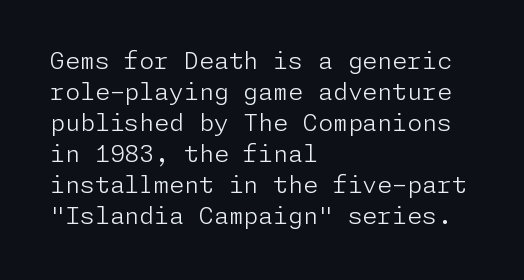
{"italic": "no", "bold": "no", "underline": "no", "align": "left", "line_spacing": "normal", "line_spacing_ratio": 1.29, "letter_spacing": "normal", "letter_spacing_em": 0.0, "glyph_px": 24}
